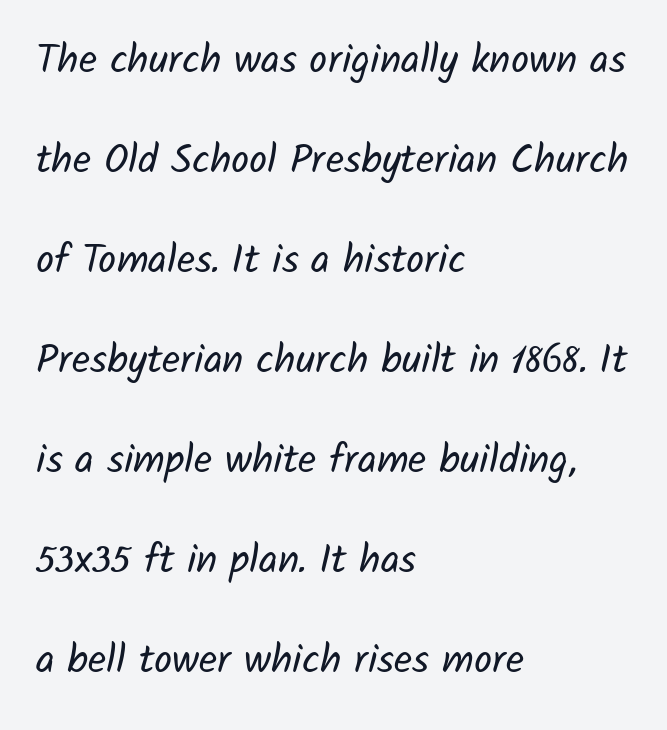
The image shows 40 px regular-weight sans-serif type; set left-aligned, loose line spacing (2.5x), normal letter spacing, not underlined; low stroke contrast and a medium x-height.
